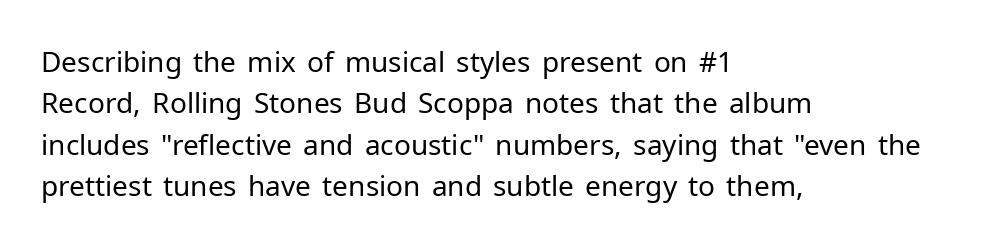
{"serif": "no", "italic": "no", "bold": "no", "weight": "regular", "width": "normal", "stroke_contrast": "low", "x_height": "medium", "monospaced": "no", "underline": "no", "align": "left", "line_spacing": "normal", "line_spacing_ratio": 1.48, "letter_spacing": "normal", "letter_spacing_em": 0.0, "glyph_px": 28}
